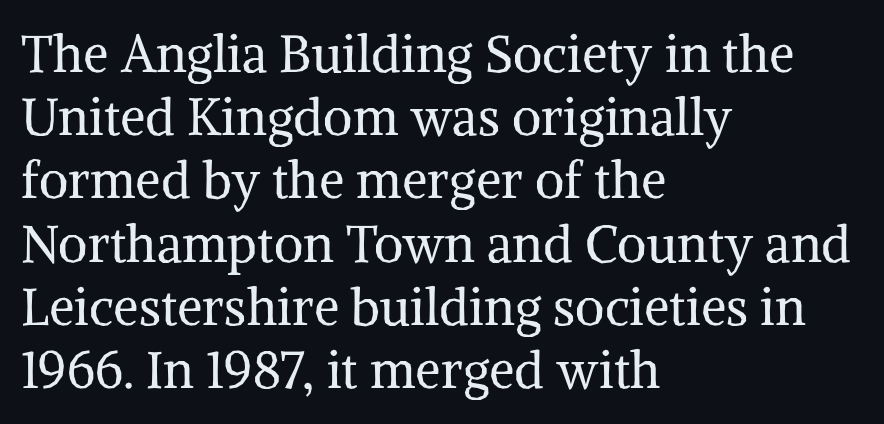
Q: Is the text bold? A: No.
Q: Is the text italic (slanted)? A: No, it is upright.
Q: Is the typeface a serif or a sans-serif typeface? A: Serif.
Q: Is the text underlined? A: No.
Q: How is the paragraph aligned? A: Left-aligned.
Q: Is the spacing between letters normal or unusually wide? A: Normal.
Q: Width (condensed, normal, or wide)? A: Normal.
Q: Stroke contrast? A: Medium.
Q: x-height? A: Medium.
Q: Monospaced? A: No.
